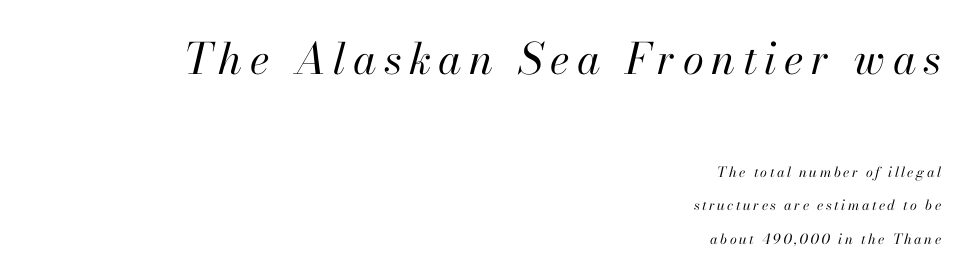
{"italic": "yes", "lean": "right", "slant_degrees": 13, "bold": "no", "weight": "regular", "width": "normal", "stroke_contrast": "high", "x_height": "small", "monospaced": "no", "underline": "no", "align": "right", "line_spacing": "loose", "line_spacing_ratio": 2.37, "larger_block": "first", "size_ratio": 3.07, "glyph_px": 43}
